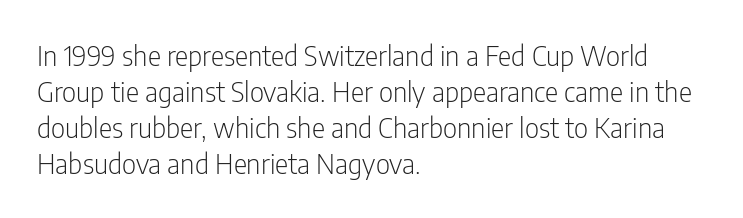
The image shows 28 px light, condensed sans-serif type, upright; set left-aligned, normal line spacing (1.28x), normal letter spacing, not underlined; low stroke contrast and a medium x-height.
